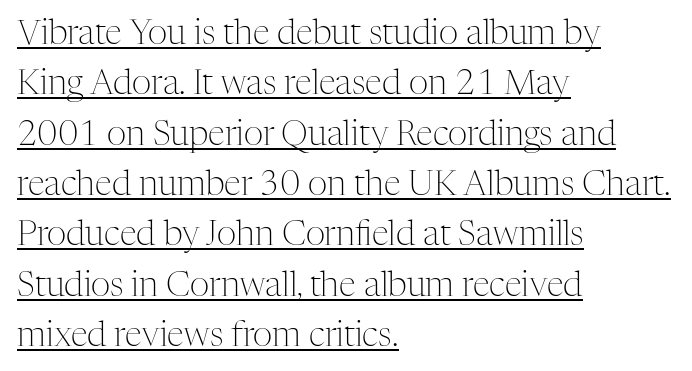
These glyphs show unthickened strokes, regular width or finer. You could not count columns in this text — the font is proportionally spaced. The tracking reads as untouched default to a designer's eye. Does a line run under the words? Yes, clearly.
